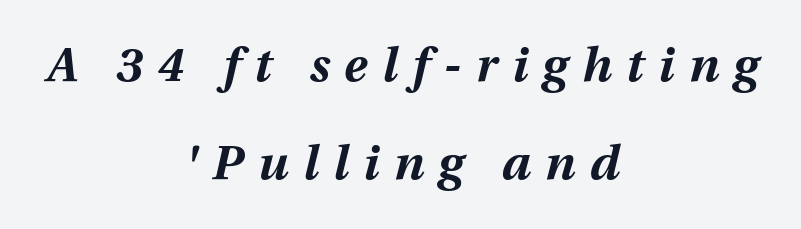
This rendering uses center alignment, leaving both contours irregular but symmetric. Descenders hang freely into open space. Look at the tracking — it's clearly loosened, letters drifting apart. What weight is shown? A full bold with thick strokes.
